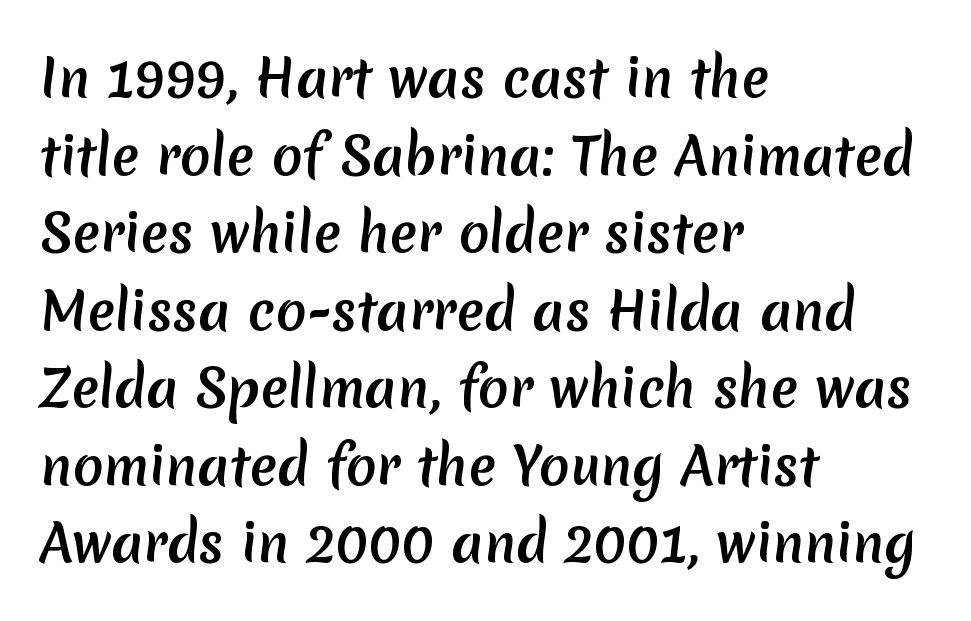
{"serif": "no", "bold": "yes", "weight": "semibold", "width": "normal", "stroke_contrast": "low", "x_height": "medium", "monospaced": "no", "underline": "no", "align": "left", "line_spacing": "normal", "line_spacing_ratio": 1.52, "letter_spacing": "normal", "letter_spacing_em": 0.0, "glyph_px": 51}
